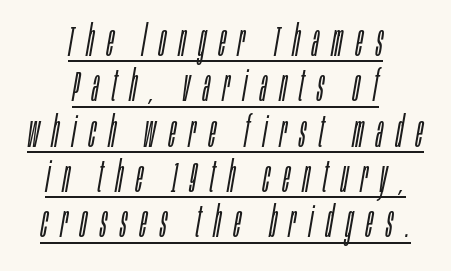
{"italic": "yes", "lean": "right", "slant_degrees": 10, "bold": "no", "weight": "light", "width": "condensed", "stroke_contrast": "low", "x_height": "large", "monospaced": "no", "underline": "yes", "align": "center", "line_spacing": "tight", "line_spacing_ratio": 1.08, "letter_spacing": "wide", "letter_spacing_em": 0.31, "glyph_px": 42}
